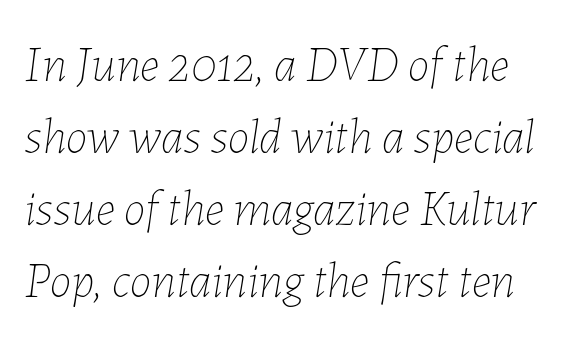
{"italic": "yes", "lean": "right", "slant_degrees": 7, "bold": "no", "weight": "thin", "width": "normal", "stroke_contrast": "low", "x_height": "medium", "monospaced": "no", "underline": "no", "line_spacing": "normal", "line_spacing_ratio": 1.47, "letter_spacing": "normal", "letter_spacing_em": 0.0, "glyph_px": 49}
